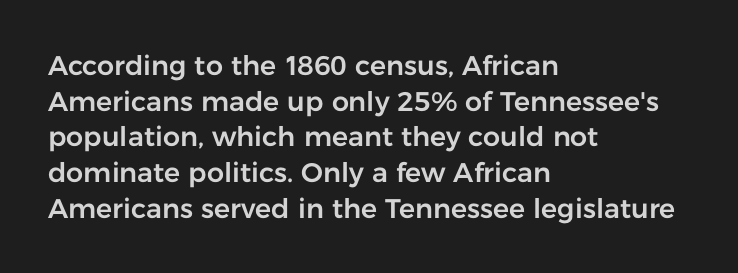
The image shows 27 px text type, upright; set left-aligned, normal line spacing (1.32x), normal letter spacing, not underlined.
